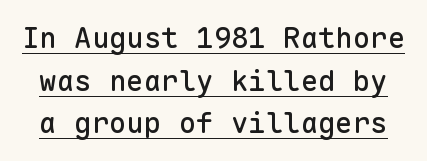
The image shows 29 px sans-serif type, upright, monospaced; set normal line spacing (1.47x), normal letter spacing, underlined; low stroke contrast and a medium x-height.
